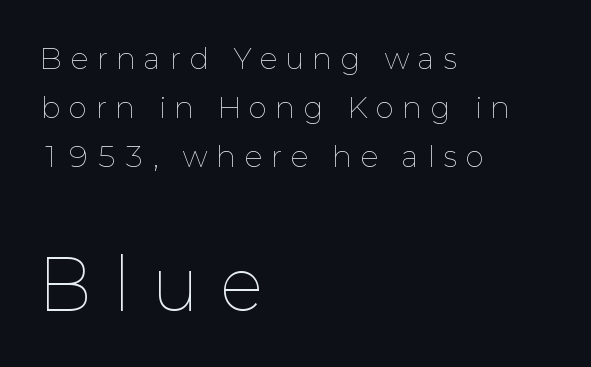
{"italic": "no", "bold": "no", "weight": "thin", "width": "normal", "stroke_contrast": "low", "x_height": "medium", "monospaced": "no", "underline": "no", "align": "left", "line_spacing_ratio": 1.75, "letter_spacing": "wide", "letter_spacing_em": 0.33, "larger_block": "second", "size_ratio": 2.46, "glyph_px": 69}
